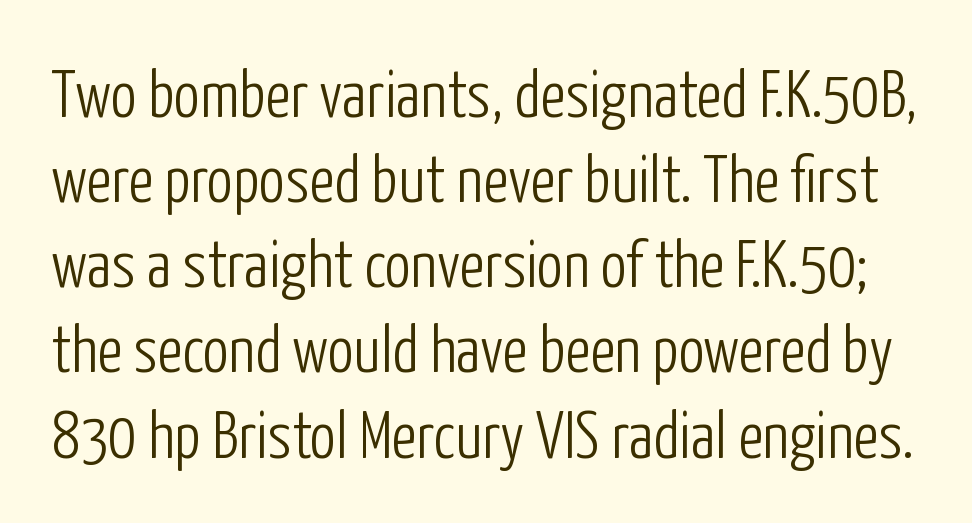
{"serif": "no", "italic": "no", "bold": "no", "weight": "light", "width": "condensed", "stroke_contrast": "low", "x_height": "medium", "monospaced": "no", "underline": "no", "line_spacing": "normal", "line_spacing_ratio": 1.29, "letter_spacing": "normal", "letter_spacing_em": 0.0, "glyph_px": 66}
